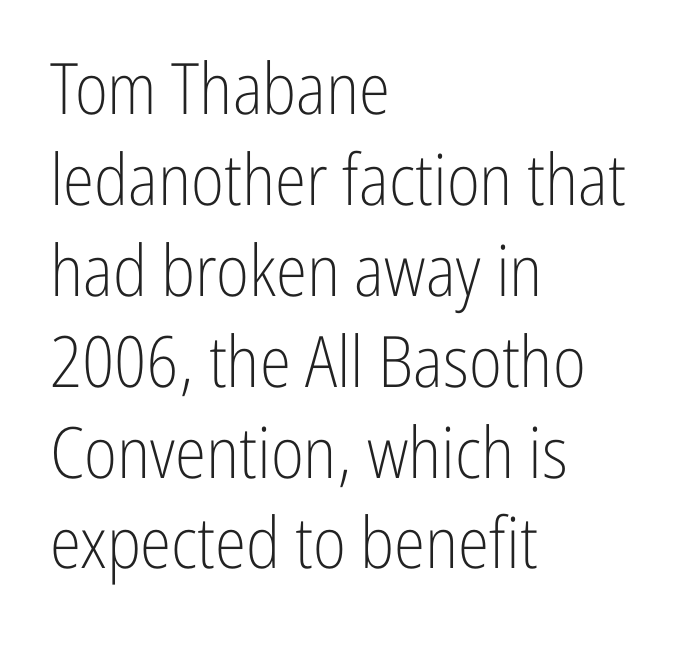
Q: Is the text bold? A: No.
Q: Is the text italic (slanted)? A: No, it is upright.
Q: Is the typeface a serif or a sans-serif typeface? A: Sans-serif.
Q: Is the text underlined? A: No.
Q: How is the paragraph aligned? A: Left-aligned.
Q: Is the spacing between letters normal or unusually wide? A: Normal.
Q: Is the spacing between lines tight, normal or loose? A: Normal.
Q: Width (condensed, normal, or wide)? A: Condensed.
Q: Stroke contrast? A: Low.
Q: x-height? A: Medium.
Q: Monospaced? A: No.
